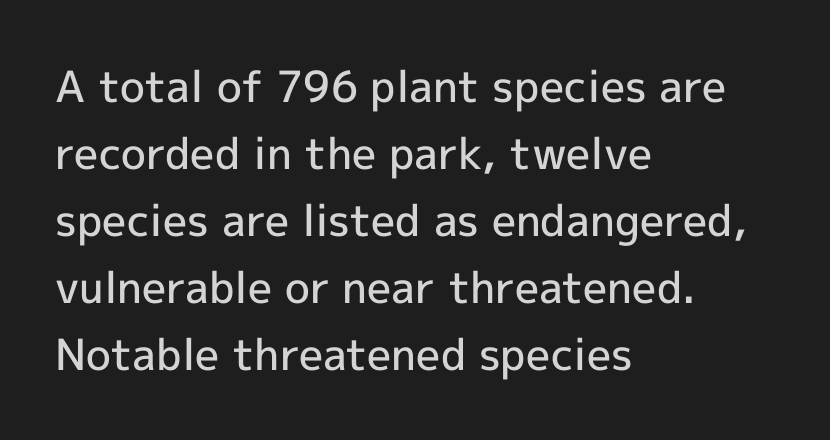
The rendering shows plain stroke endings on the letterforms — a sans-serif design. Caption: standard tracking, unaltered. Regarding leading, the lines here are spaced in the standard way. A typesetter would mark this as roman, not italic.
